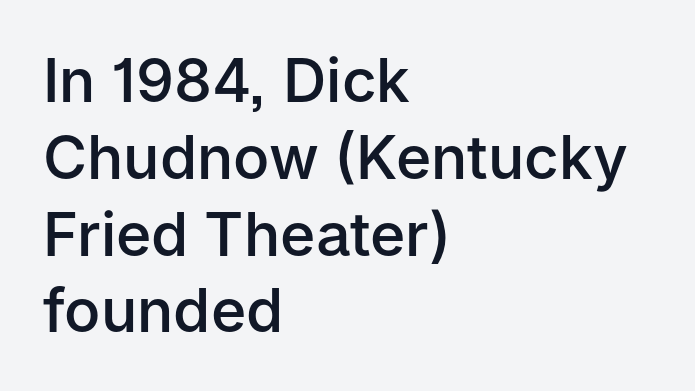
{"serif": "no", "italic": "no", "bold": "semi", "weight": "semibold", "width": "normal", "stroke_contrast": "low", "x_height": "medium", "monospaced": "no", "underline": "no", "align": "left", "line_spacing": "normal", "line_spacing_ratio": 1.28, "letter_spacing": "normal", "letter_spacing_em": 0.0, "glyph_px": 60}
